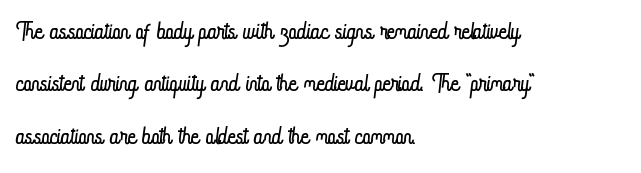
Q: Is the text bold? A: No.
Q: Is the text underlined? A: No.
Q: How is the paragraph aligned? A: Left-aligned.
Q: Is the spacing between letters normal or unusually wide? A: Normal.
Q: Is the spacing between lines tight, normal or loose? A: Normal.
Q: Width (condensed, normal, or wide)? A: Condensed.
Q: Stroke contrast? A: Low.
Q: x-height? A: Small.
Q: Monospaced? A: No.
